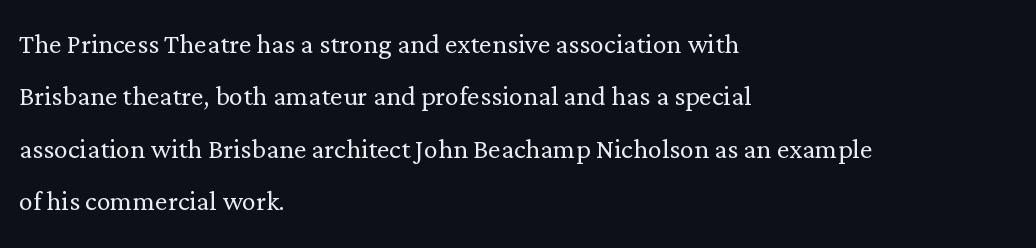
Q: Is the text bold? A: No.
Q: Is the text italic (slanted)? A: No, it is upright.
Q: Is the typeface a serif or a sans-serif typeface? A: Serif.
Q: Is the text underlined? A: No.
Q: How is the paragraph aligned? A: Left-aligned.
Q: Is the spacing between letters normal or unusually wide? A: Normal.
Q: Is the spacing between lines tight, normal or loose? A: Normal.
Q: Width (condensed, normal, or wide)? A: Normal.
Q: Stroke contrast? A: Low.
Q: x-height? A: Medium.
Q: Monospaced? A: No.
